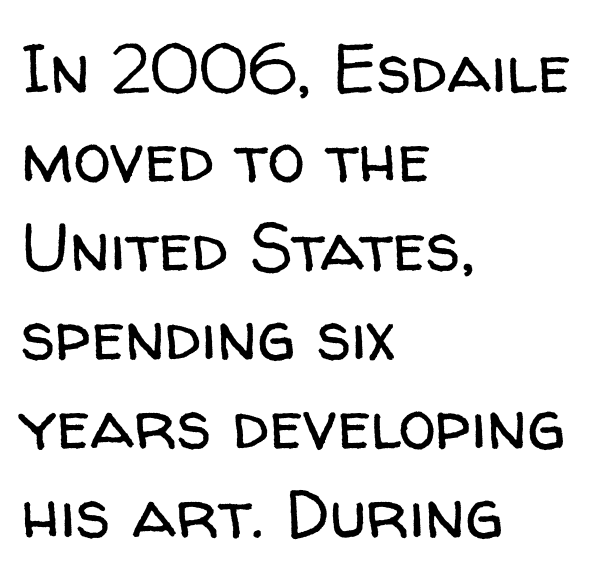
Q: Is the text bold? A: No.
Q: Is the text italic (slanted)? A: No, it is upright.
Q: Is the typeface a serif or a sans-serif typeface? A: Sans-serif.
Q: Is the text underlined? A: No.
Q: How is the paragraph aligned? A: Left-aligned.
Q: Is the spacing between letters normal or unusually wide? A: Normal.
Q: Is the spacing between lines tight, normal or loose? A: Normal.
Q: Width (condensed, normal, or wide)? A: Normal.
Q: Stroke contrast? A: Low.
Q: x-height? A: Medium.
Q: Monospaced? A: No.
